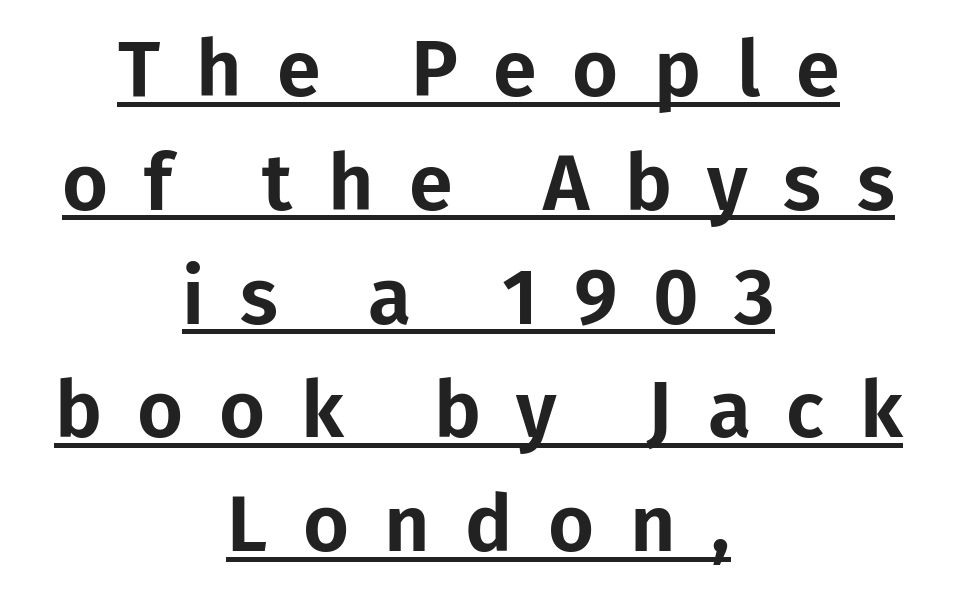
{"serif": "no", "italic": "no", "width": "normal", "stroke_contrast": "low", "x_height": "medium", "monospaced": "no", "underline": "yes", "align": "center", "line_spacing": "normal", "line_spacing_ratio": 1.44, "letter_spacing": "wide", "letter_spacing_em": 0.45, "glyph_px": 79}
